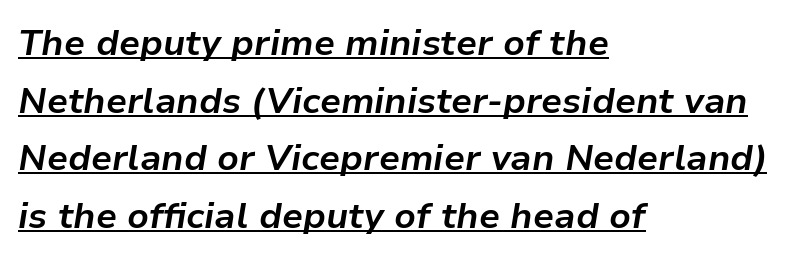
This sample has the flowing, uneven cadence of proportional lettering. If you measured baseline to baseline, you'd find a middling distance. Reading down the block, your eye returns to a fixed left position each line. Does the lettering tilt? It does — this is italic. You can see a thin bar hugging the bottom of the glyphs.
